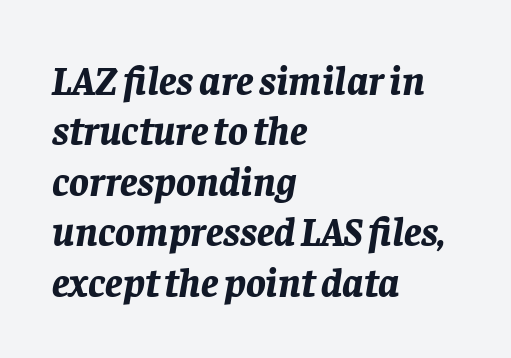
{"italic": "yes", "lean": "right", "slant_degrees": 8, "bold": "yes", "weight": "bold", "width": "normal", "stroke_contrast": "low", "x_height": "large", "monospaced": "no", "underline": "no", "align": "left", "line_spacing_ratio": 1.23, "letter_spacing": "normal", "letter_spacing_em": 0.0, "glyph_px": 41}
